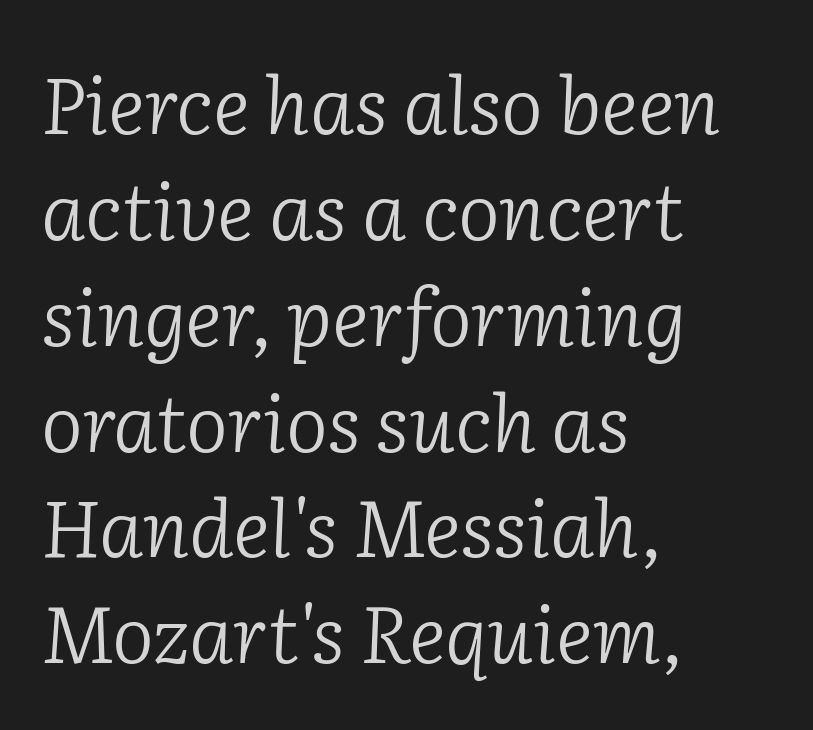
Words float on clear page, feet unadorned. Rendered with sloped, italic letterforms. One glance says typical: line gaps are just what's usual. Unbolded letterforms with no extra heft. Each line starts at the same left margin while the right side varies. Tracking here is standard; glyphs follow each other at the usual distance.
